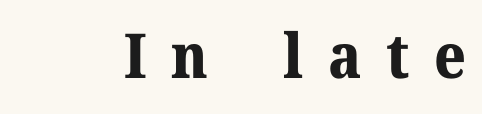
Look at the stroke-to-counter ratio: heavy, a bold. When letters stand straight like this, we call the style roman or upright. Honestly, there is no underline to notice here at all. Display-style spreading of the glyphs; the letterfit is very open. Note: serifs present on the glyphs. Think of a printed novel: that variable character pitch is what you see here.
